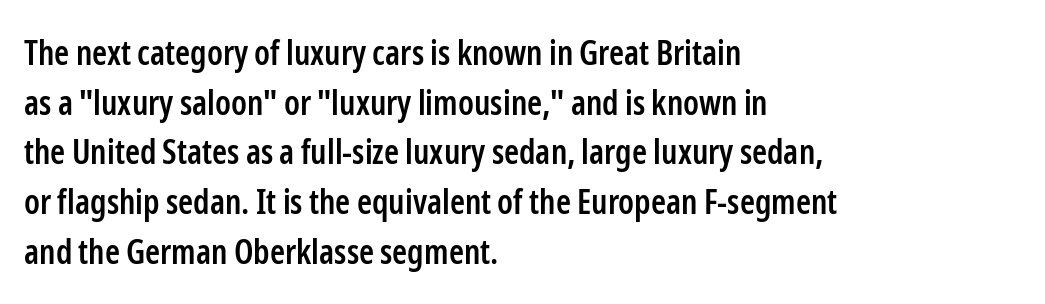
Q: Is the text bold? A: Semi-bold.
Q: Is the text italic (slanted)? A: No, it is upright.
Q: Is the typeface a serif or a sans-serif typeface? A: Sans-serif.
Q: Is the text underlined? A: No.
Q: How is the paragraph aligned? A: Left-aligned.
Q: Is the spacing between letters normal or unusually wide? A: Normal.
Q: Is the spacing between lines tight, normal or loose? A: Normal.
Q: Width (condensed, normal, or wide)? A: Condensed.
Q: Stroke contrast? A: Low.
Q: x-height? A: Medium.
Q: Monospaced? A: No.
